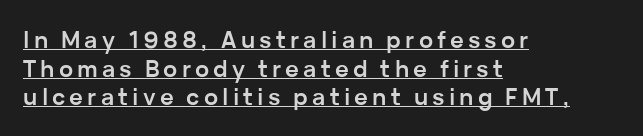
Q: Is the text bold? A: Yes.
Q: Is the text italic (slanted)? A: No, it is upright.
Q: Is the text underlined? A: Yes.
Q: How is the paragraph aligned? A: Left-aligned.
